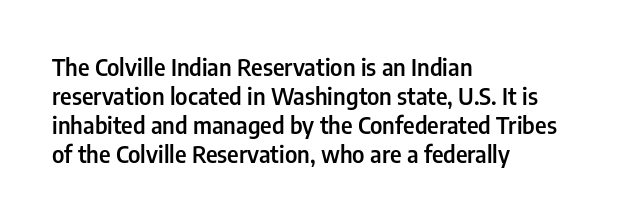
Q: Is the text bold? A: Semi-bold.
Q: Is the text italic (slanted)? A: No, it is upright.
Q: Is the text underlined? A: No.
Q: How is the paragraph aligned? A: Left-aligned.
Q: Is the spacing between letters normal or unusually wide? A: Normal.
Q: Is the spacing between lines tight, normal or loose? A: Normal.
